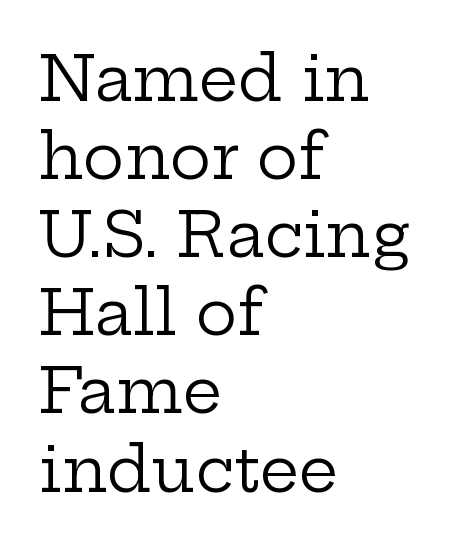
Do the letters lean? They stand straight. Anything drawn beneath the words? Only blank space. Counters stay open thanks to moderate or lighter strokes. A serif font was chosen for this passage.
